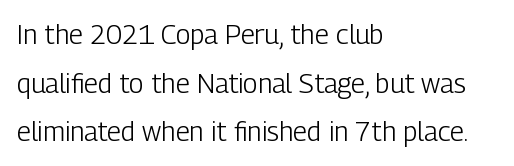
Characters remain perfectly vertical along every line. Every row of glyphs begins at an identical x-position on the left. The specimen omits any rule beneath the text block's lines. Stroke mass is kept to a normal reading level or below.
